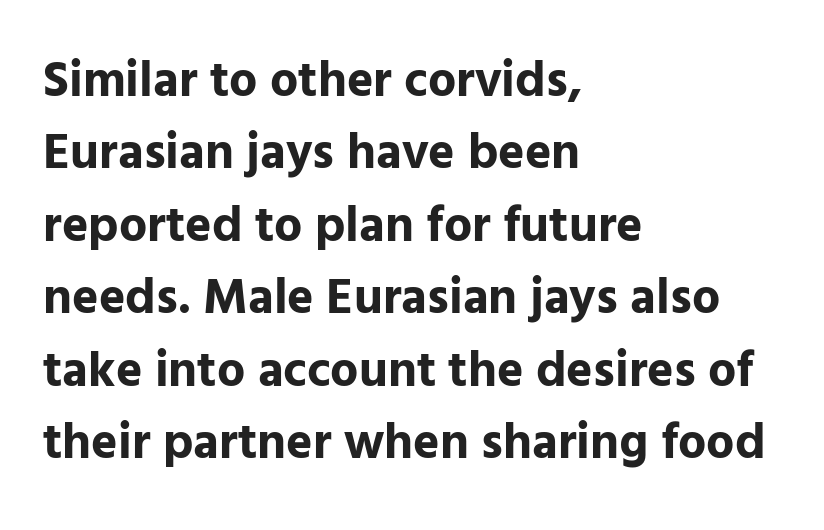
The image shows 50 px bold sans-serif type, upright; set left-aligned, normal line spacing (1.45x), normal letter spacing, not underlined; low stroke contrast and a medium x-height.
